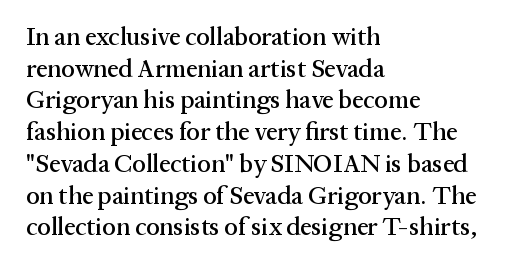
{"italic": "no", "underline": "no", "align": "left", "line_spacing": "normal", "line_spacing_ratio": 1.27, "letter_spacing": "normal", "letter_spacing_em": 0.0, "glyph_px": 25}
